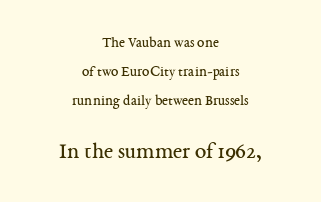
{"italic": "no", "bold": "no", "underline": "no", "align": "center", "line_spacing": "loose", "line_spacing_ratio": 1.93, "letter_spacing": "normal", "letter_spacing_em": 0.0, "larger_block": "second", "size_ratio": 1.53, "glyph_px": 23}
